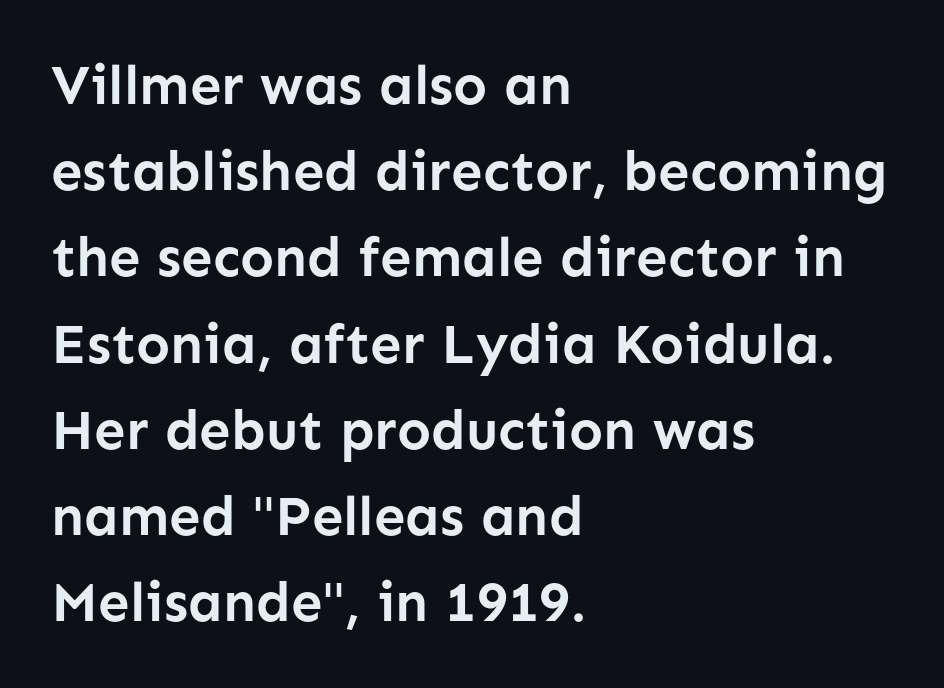
The image shows 56 px semibold sans-serif type, upright; set left-aligned, normal line spacing (1.54x), normal letter spacing, not underlined; low stroke contrast and a medium x-height.
